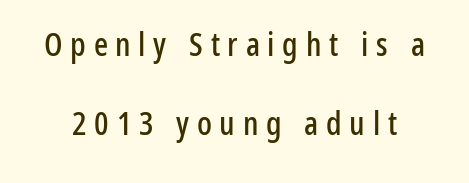
The image shows 33 px condensed sans-serif type, upright; set loose line spacing (2.4x), unusually wide letter spacing (+0.23 em), not underlined; low stroke contrast and a medium x-height.
